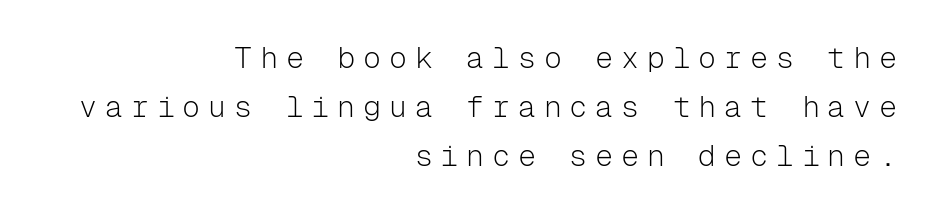
{"serif": "no", "italic": "no", "bold": "no", "weight": "light", "width": "normal", "stroke_contrast": "low", "x_height": "medium", "monospaced": "yes", "underline": "no", "align": "right", "line_spacing": "normal", "line_spacing_ratio": 1.64, "letter_spacing": "wide", "letter_spacing_em": 0.26, "glyph_px": 30}
